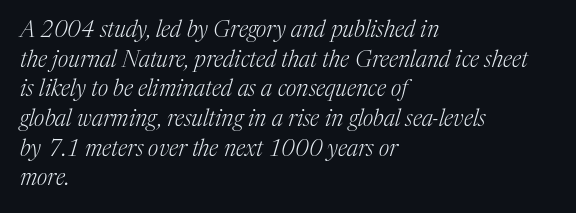
No heavy texture on the line: the type isn't bold. Rows of type keep a routine distance in the vertical direction. Here the glyphs are tracked normally, forming tight word shapes. No word sits above an underline. Posture: slanted. In CSS terms this would be text-align: left.
